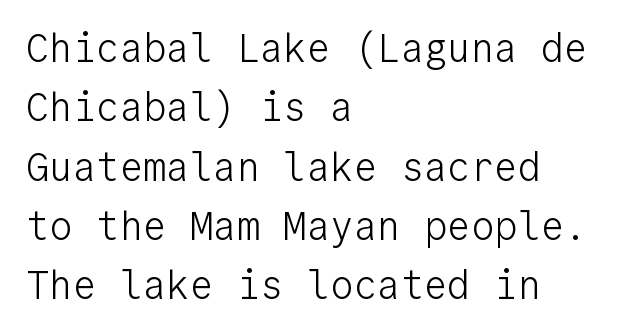
Q: Is the text bold? A: No.
Q: Is the text italic (slanted)? A: No, it is upright.
Q: Is the typeface a serif or a sans-serif typeface? A: Sans-serif.
Q: Is the text underlined? A: No.
Q: How is the paragraph aligned? A: Left-aligned.
Q: Is the spacing between letters normal or unusually wide? A: Normal.
Q: Is the spacing between lines tight, normal or loose? A: Normal.
Q: Width (condensed, normal, or wide)? A: Normal.
Q: Stroke contrast? A: Low.
Q: x-height? A: Medium.
Q: Monospaced? A: Yes.
